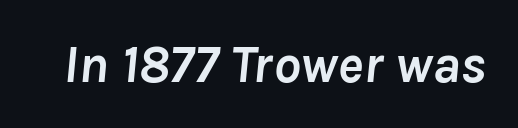
Q: Is the text bold? A: Yes.
Q: Is the text italic (slanted)? A: Yes, it leans right by about 8 degrees.
Q: Is the text underlined? A: No.
Q: Is the spacing between letters normal or unusually wide? A: Normal.
Q: Width (condensed, normal, or wide)? A: Normal.
Q: Stroke contrast? A: Low.
Q: x-height? A: Medium.
Q: Monospaced? A: No.
